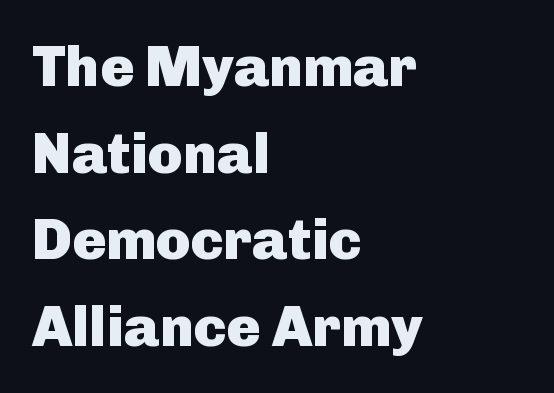
Q: Is the text bold? A: Yes.
Q: Is the text italic (slanted)? A: No, it is upright.
Q: Is the typeface a serif or a sans-serif typeface? A: Sans-serif.
Q: Is the text underlined? A: No.
Q: How is the paragraph aligned? A: Left-aligned.
Q: Is the spacing between letters normal or unusually wide? A: Normal.
Q: Is the spacing between lines tight, normal or loose? A: Normal.
Q: Width (condensed, normal, or wide)? A: Normal.
Q: Stroke contrast? A: Low.
Q: x-height? A: Medium.
Q: Monospaced? A: No.
